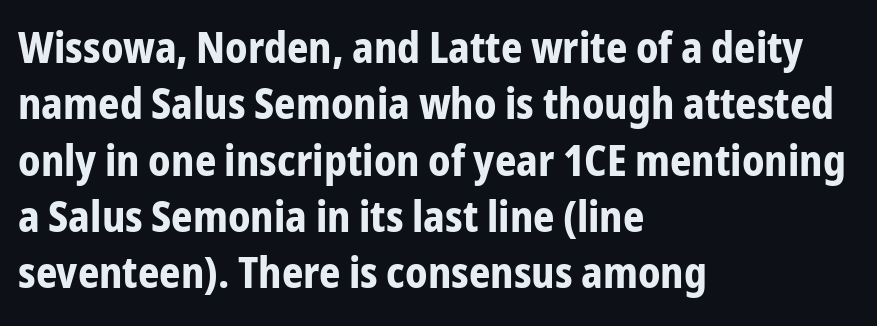
The image shows 42 px bold, condensed sans-serif type, upright; set left-aligned, normal line spacing (1.34x), normal letter spacing, not underlined; low stroke contrast and a medium x-height.
